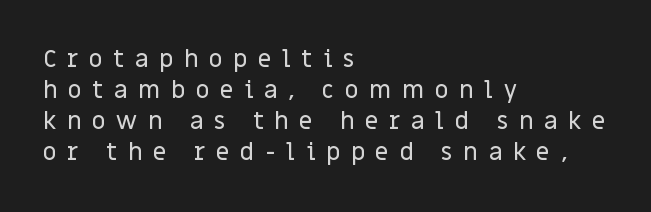
{"italic": "no", "underline": "no", "align": "left", "line_spacing": "normal", "line_spacing_ratio": 1.29, "letter_spacing": "wide", "letter_spacing_em": 0.44, "glyph_px": 24}
